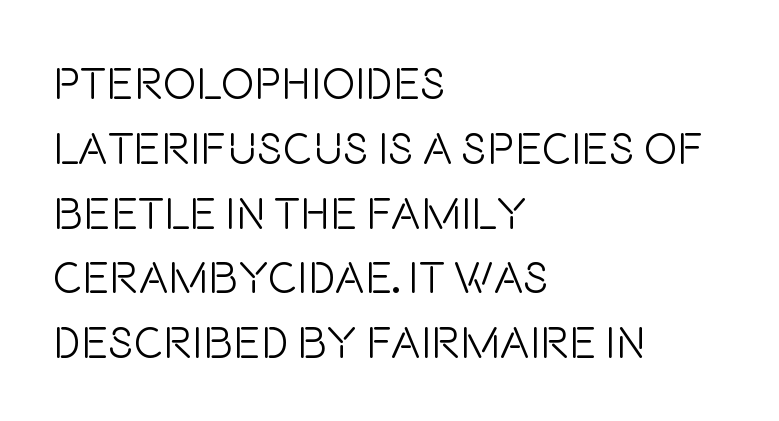
The image shows 45 px light, condensed sans-serif type, upright; set left-aligned, normal line spacing (1.44x), normal letter spacing, not underlined; low stroke contrast and a large x-height.
